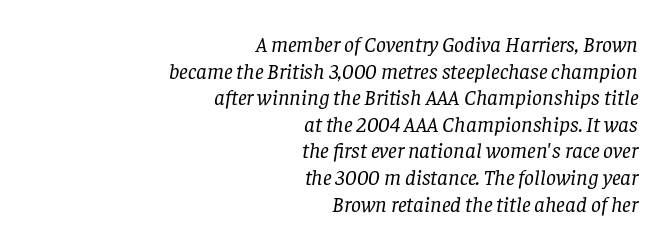
Heaviness? Minimal to ordinary, like unemphasized prose. The glyphs are unaccompanied by any horizontal stroke below them. Each word holds together tightly as a unit, with standard inter-letter gaps. The ragged edge is on the left, which tells us the setting is flush right.
